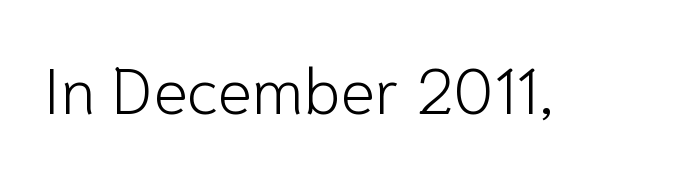
The image shows 65 px light sans-serif type, upright; set normal letter spacing, not underlined; low stroke contrast and a medium x-height.
